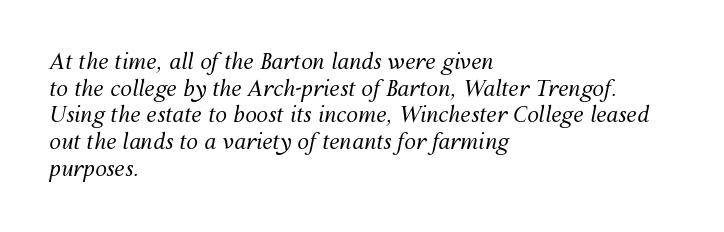
The passage is arranged the way most books set body copy — flush left. The glyphs are unaccompanied by any horizontal stroke below them. You can tell it's italic because the verticals aren't actually vertical. Honestly, the letter spacing is just normal — you wouldn't notice it.
